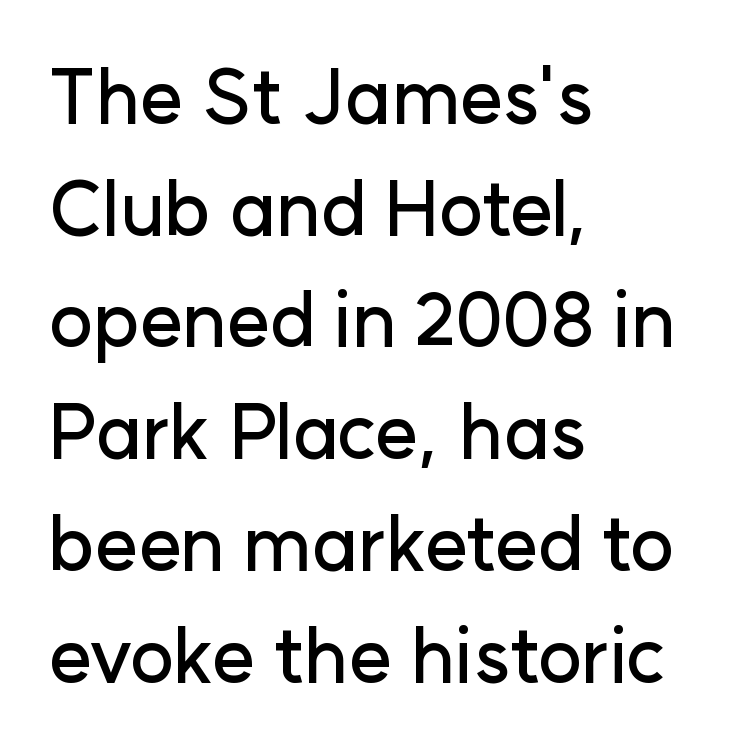
The image shows 75 px sans-serif type, upright; set left-aligned, normal line spacing (1.49x), normal letter spacing, not underlined; low stroke contrast and a medium x-height.
